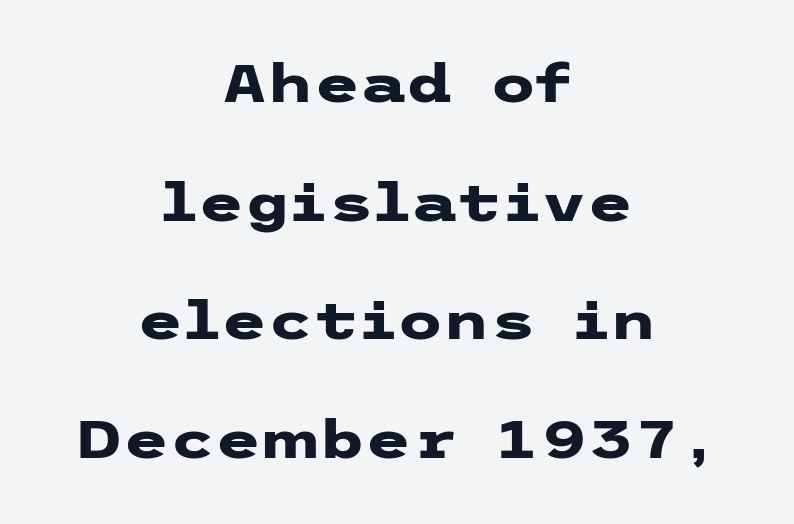
{"serif": "no", "italic": "no", "bold": "yes", "weight": "heavy", "width": "wide", "stroke_contrast": "low", "x_height": "medium", "underline": "no", "align": "center", "line_spacing": "loose", "line_spacing_ratio": 2.24, "letter_spacing": "normal", "letter_spacing_em": 0.0, "glyph_px": 53}
